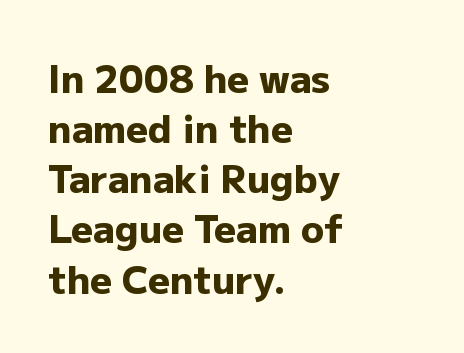
Q: Is the text bold? A: Yes.
Q: Is the text italic (slanted)? A: No, it is upright.
Q: Is the typeface a serif or a sans-serif typeface? A: Sans-serif.
Q: Is the text underlined? A: No.
Q: How is the paragraph aligned? A: Left-aligned.
Q: Is the spacing between letters normal or unusually wide? A: Normal.
Q: Is the spacing between lines tight, normal or loose? A: Normal.
Q: Width (condensed, normal, or wide)? A: Normal.
Q: Stroke contrast? A: Low.
Q: x-height? A: Medium.
Q: Monospaced? A: No.
